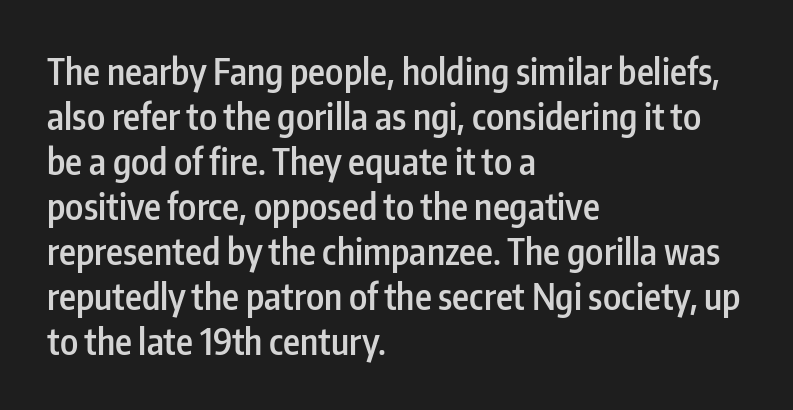
I'd describe the lettering as semibold — firm but not a full bold. The lettering stays uniformly vertical, giving the passage a roman look. Line starts are locked; line ends wander. The text was rendered using a sans face with plain stroke endings. This sample has the flowing, uneven cadence of proportional lettering.
